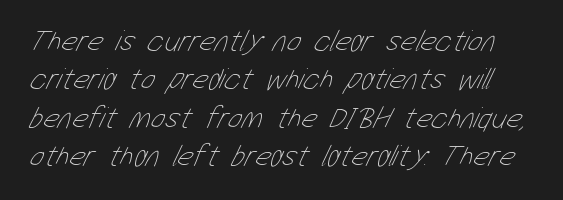
{"bold": "no", "weight": "thin", "width": "condensed", "stroke_contrast": "low", "x_height": "medium", "monospaced": "no", "underline": "no", "line_spacing": "normal", "line_spacing_ratio": 1.28, "letter_spacing": "normal", "letter_spacing_em": 0.0, "glyph_px": 30}
